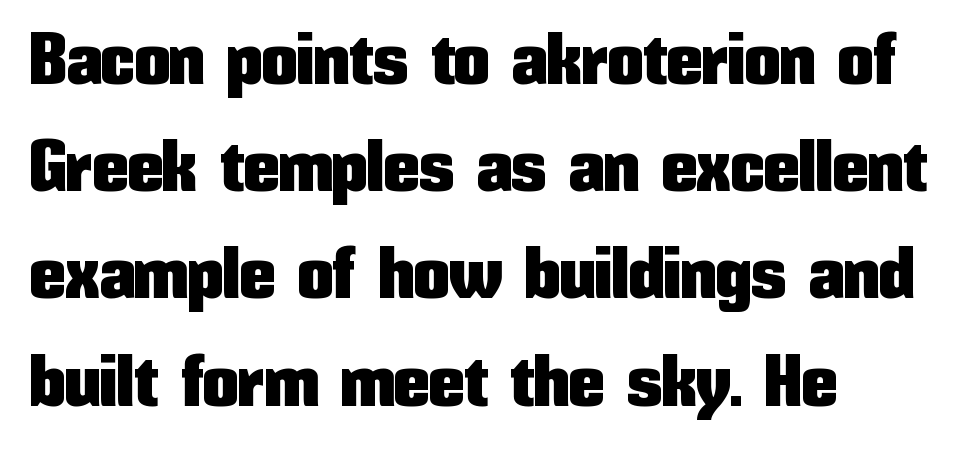
Q: Is the text italic (slanted)? A: No, it is upright.
Q: Is the typeface a serif or a sans-serif typeface? A: Sans-serif.
Q: Is the text underlined? A: No.
Q: How is the paragraph aligned? A: Left-aligned.
Q: Is the spacing between letters normal or unusually wide? A: Normal.
Q: Is the spacing between lines tight, normal or loose? A: Normal.
Q: Width (condensed, normal, or wide)? A: Condensed.
Q: Stroke contrast? A: Low.
Q: x-height? A: Medium.
Q: Monospaced? A: No.
